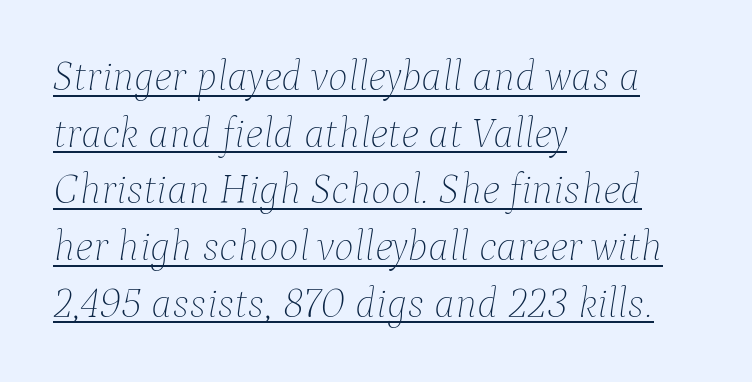
Q: Is the text bold? A: No.
Q: Is the text italic (slanted)? A: Yes, it leans right by about 9 degrees.
Q: Is the text underlined? A: Yes.
Q: How is the paragraph aligned? A: Left-aligned.
Q: Is the spacing between letters normal or unusually wide? A: Normal.
Q: Is the spacing between lines tight, normal or loose? A: Normal.
Q: Width (condensed, normal, or wide)? A: Normal.
Q: Stroke contrast? A: Low.
Q: x-height? A: Medium.
Q: Monospaced? A: No.
